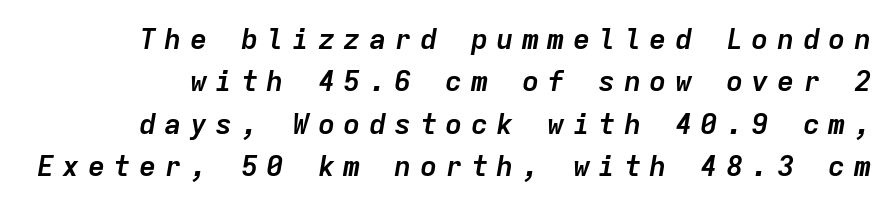
{"italic": "yes", "lean": "right", "slant_degrees": 9, "bold": "yes", "weight": "semibold", "width": "normal", "stroke_contrast": "low", "x_height": "medium", "monospaced": "yes", "underline": "no", "line_spacing": "normal", "line_spacing_ratio": 1.46, "letter_spacing": "wide", "letter_spacing_em": 0.28, "glyph_px": 29}
